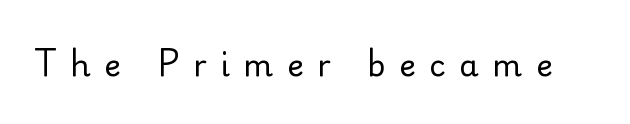
The image shows 31 px regular-weight sans-serif type, upright; set unusually wide letter spacing (+0.44 em), not underlined; low stroke contrast and a small x-height.
